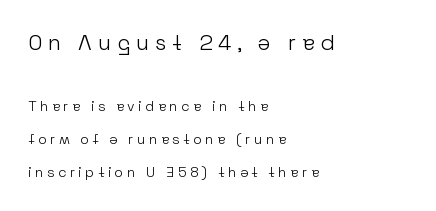
The image shows 22 px text type, upright; set left-aligned, loose line spacing (2.35x), unusually wide letter spacing (+0.25 em), not underlined; the first (top) block is 1.57x larger.
